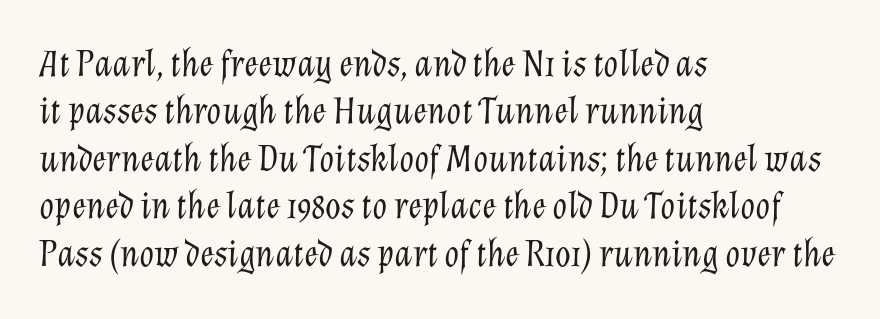
{"italic": "yes", "lean": "right", "slant_degrees": 12, "bold": "no", "weight": "light", "width": "normal", "stroke_contrast": "low", "x_height": "medium", "monospaced": "no", "underline": "no", "align": "left", "line_spacing": "normal", "line_spacing_ratio": 1.25, "letter_spacing": "normal", "letter_spacing_em": 0.0, "glyph_px": 38}
